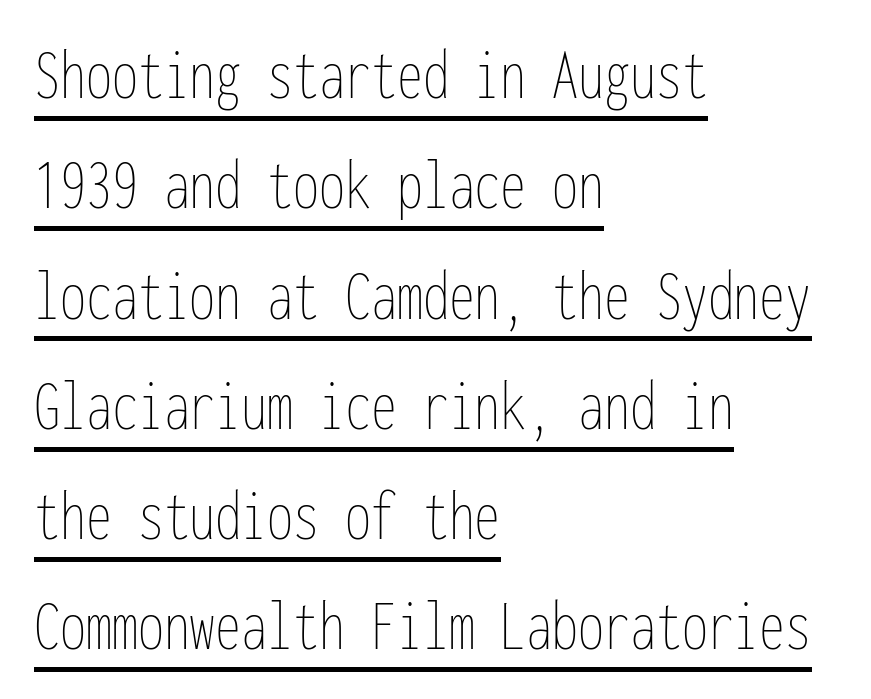
{"italic": "no", "bold": "no", "weight": "thin", "width": "condensed", "stroke_contrast": "low", "x_height": "medium", "monospaced": "yes", "underline": "yes", "align": "left", "line_spacing": "normal", "line_spacing_ratio": 1.49, "letter_spacing": "normal", "letter_spacing_em": 0.0, "glyph_px": 74}
